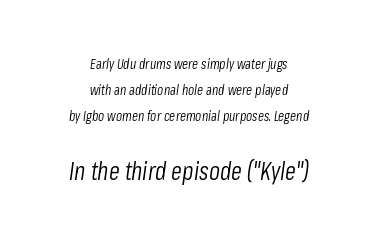
Clear beneath every line of the passage. The face used here is rendered with its standard letterfit. This reads as an unemphasized weight, regular at the heaviest. Visually, the bottom section dominates because its glyphs are scaled up. A typesetter would mark this as italic.
